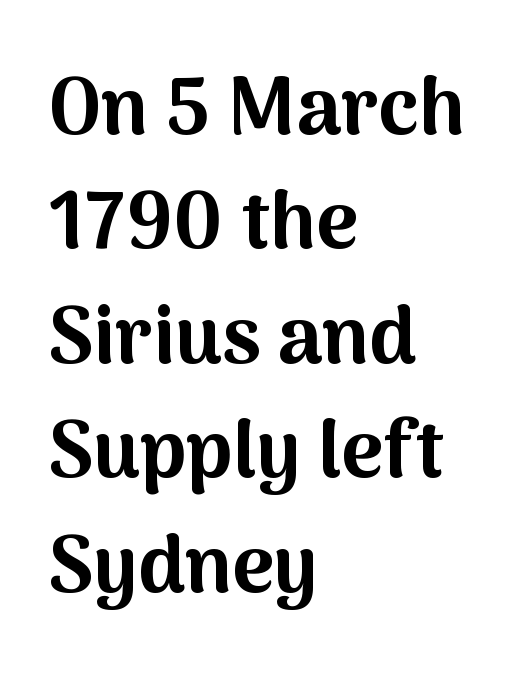
Style check: upright. Inter-character spacing is left at the font's built-in metrics. Emphasis by weight is at full strength: bold. Horizontal alignment here is leftward, the default for most running prose. The rendering uses natural spacing where letterforms have individual widths. A normal amount of white space separates one row of letters from the next.
